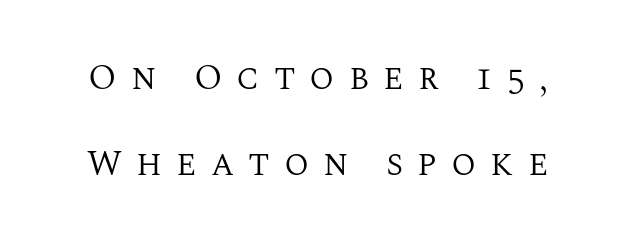
The image shows 36 px regular-weight serif type, upright; set loose line spacing (2.38x), unusually wide letter spacing (+0.39 em), not underlined; medium stroke contrast and a large x-height.
